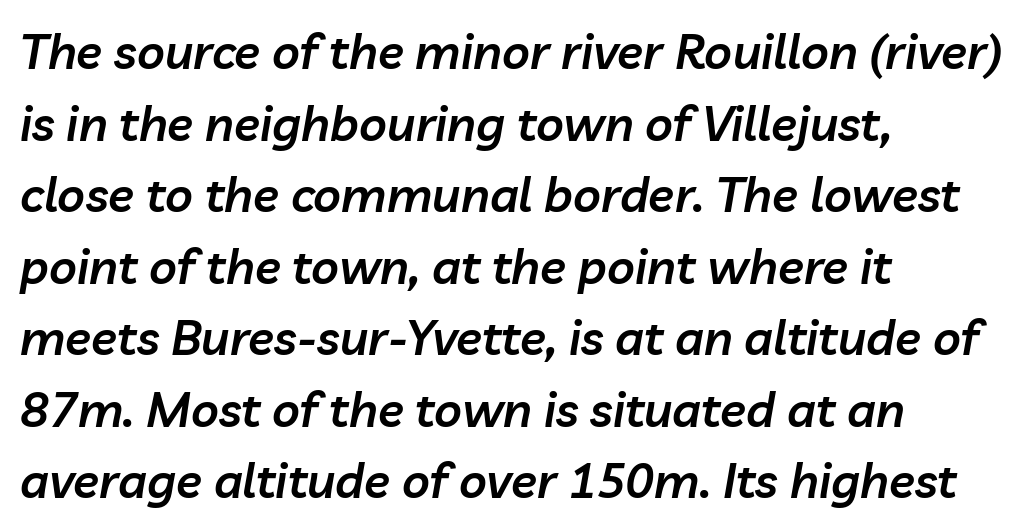
Q: Is the text bold? A: Semi-bold.
Q: Is the text italic (slanted)? A: Yes, it leans right by about 10 degrees.
Q: Is the text underlined? A: No.
Q: How is the paragraph aligned? A: Left-aligned.
Q: Is the spacing between letters normal or unusually wide? A: Normal.
Q: Is the spacing between lines tight, normal or loose? A: Normal.
Q: Width (condensed, normal, or wide)? A: Normal.
Q: Stroke contrast? A: Low.
Q: x-height? A: Medium.
Q: Monospaced? A: No.
